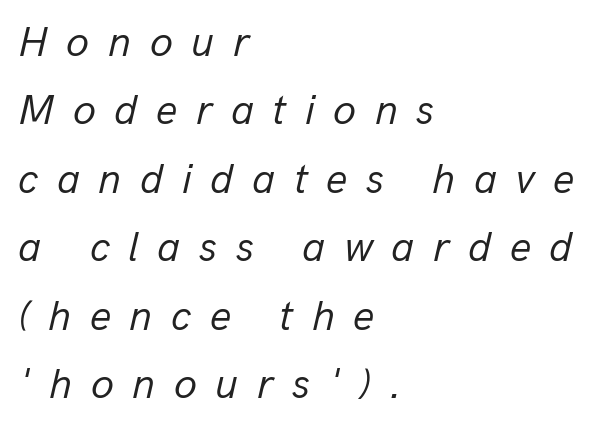
The image shows 42 px regular-weight type, italic (leaning right); set left-aligned, normal line spacing (1.63x), unusually wide letter spacing (+0.44 em), not underlined; low stroke contrast and a medium x-height.
